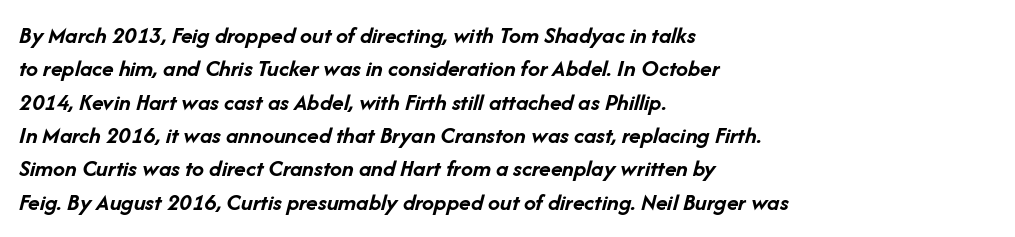
The image shows 24 px bold type, italic (leaning right); set left-aligned, normal line spacing (1.39x), normal letter spacing, not underlined.
